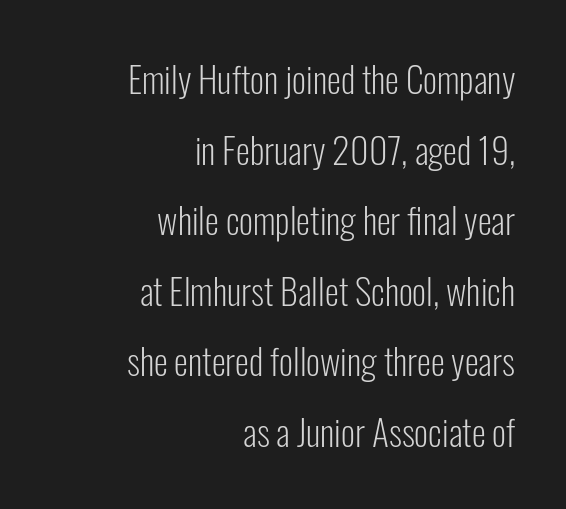
The image shows 36 px light, condensed sans-serif type, upright; set right-aligned, loose line spacing (1.96x), normal letter spacing, not underlined; low stroke contrast and a medium x-height.
